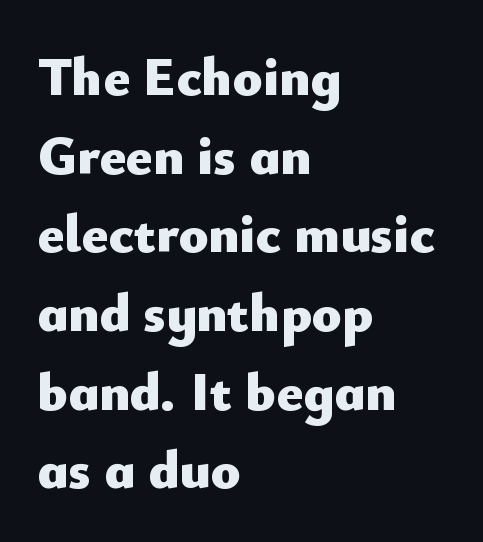
Q: Is the text bold? A: Yes.
Q: Is the text italic (slanted)? A: No, it is upright.
Q: Is the typeface a serif or a sans-serif typeface? A: Sans-serif.
Q: Is the text underlined? A: No.
Q: How is the paragraph aligned? A: Left-aligned.
Q: Is the spacing between letters normal or unusually wide? A: Normal.
Q: Is the spacing between lines tight, normal or loose? A: Normal.
Q: Width (condensed, normal, or wide)? A: Normal.
Q: Stroke contrast? A: Low.
Q: x-height? A: Small.
Q: Monospaced? A: No.
